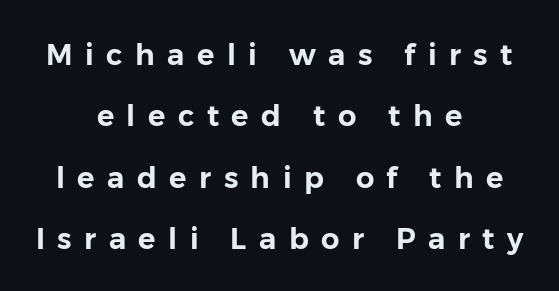
Q: Is the text italic (slanted)? A: No, it is upright.
Q: Is the typeface a serif or a sans-serif typeface? A: Sans-serif.
Q: Is the text underlined? A: No.
Q: How is the paragraph aligned? A: Centered.
Q: Is the spacing between letters normal or unusually wide? A: Unusually wide.
Q: Is the spacing between lines tight, normal or loose? A: Loose.
Q: Width (condensed, normal, or wide)? A: Normal.
Q: Stroke contrast? A: Low.
Q: x-height? A: Medium.
Q: Monospaced? A: No.
